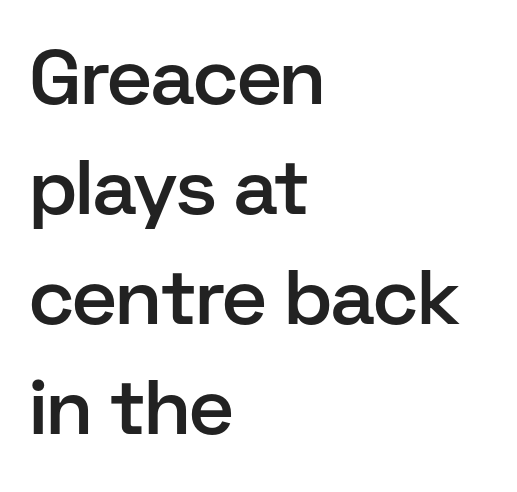
The image shows 77 px semibold sans-serif type, upright; set left-aligned, normal line spacing (1.43x), normal letter spacing, not underlined; low stroke contrast and a medium x-height.
